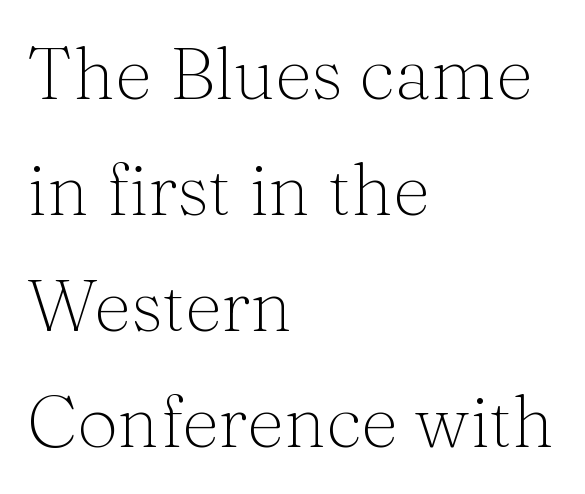
Does the lettering tilt? It doesn't — this is upright. Check under the words: just untouched page. The letterforms sit at book weight or below. Observe the serifs anchoring each vertical stroke in this sample.
